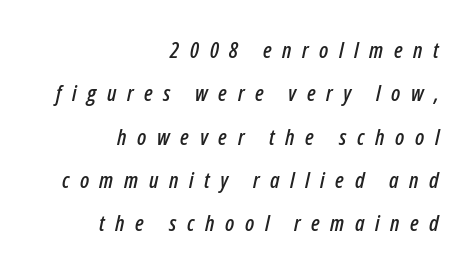
{"italic": "yes", "lean": "right", "slant_degrees": 12, "underline": "no", "align": "right", "line_spacing": "loose", "line_spacing_ratio": 1.97, "letter_spacing": "wide", "letter_spacing_em": 0.48, "glyph_px": 22}
